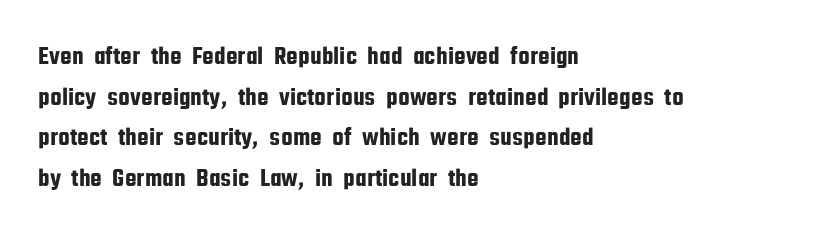
The image shows 26 px text type, upright; set left-aligned, normal line spacing (1.56x), normal letter spacing, not underlined.
